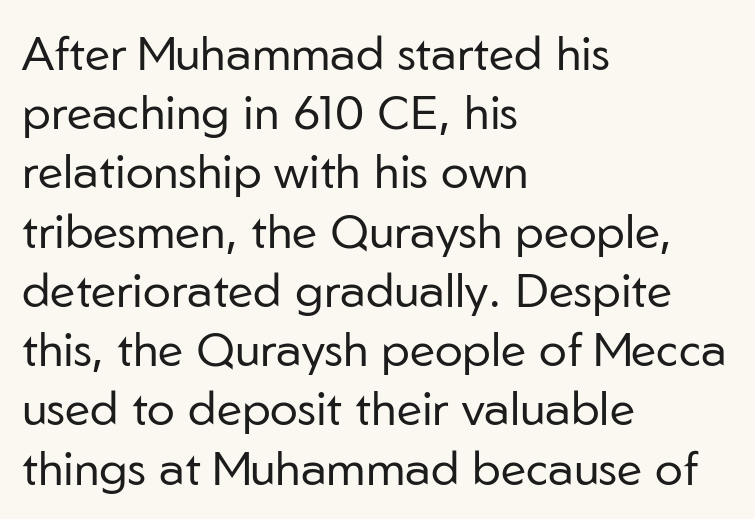
The image shows 47 px regular-weight sans-serif type, upright; set left-aligned, normal line spacing (1.26x), normal letter spacing, not underlined; low stroke contrast and a medium x-height.
